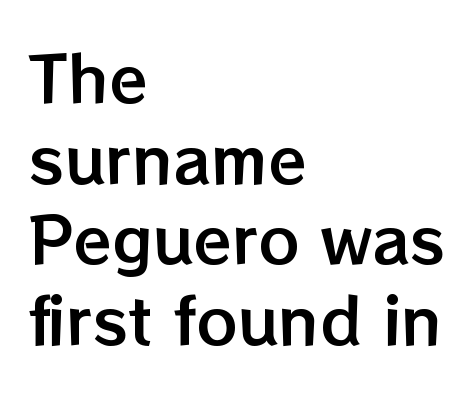
Short note: letters normally spaced. The lines in this sample share a left origin and differ only in where they stop. Here the designer chose a conventional face with non-uniform glyph widths. The glyphs are unaccompanied by any horizontal stroke below them.
